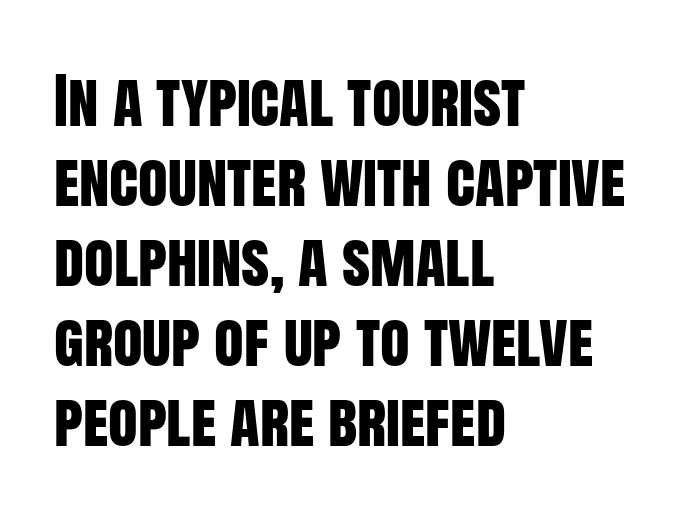
{"serif": "no", "italic": "no", "width": "condensed", "stroke_contrast": "low", "x_height": "large", "monospaced": "no", "underline": "no", "align": "left", "line_spacing": "normal", "line_spacing_ratio": 1.31, "letter_spacing": "normal", "letter_spacing_em": 0.0, "glyph_px": 61}
